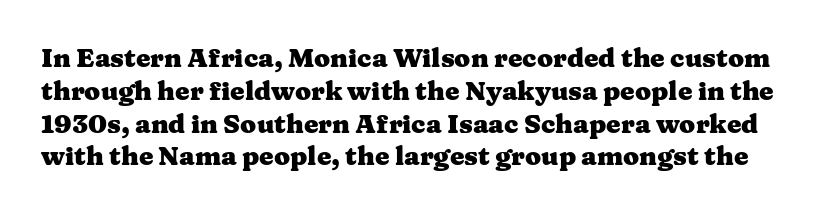
Honestly, there is no underline to notice here at all. This is the regular roman posture of the typeface. The rendering uses a moderate line-height, typical for paragraphs. These lines carry a lot of weight — the face is fully bold. Caption: standard tracking, unaltered.
